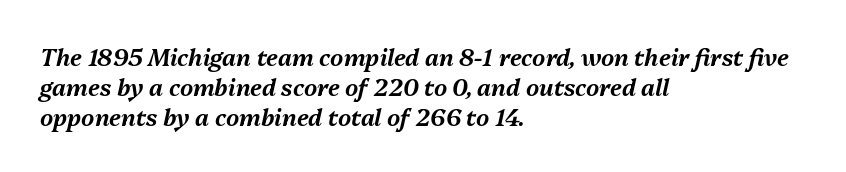
These lines were composed using italics. Leftover space on each line is placed entirely after the last word. Rows of type keep a routine distance in the vertical direction. Plain, unruled lines of type.
